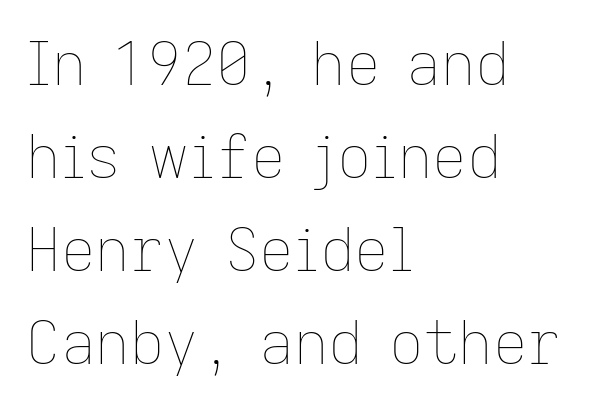
The image shows 60 px thin type, upright; set left-aligned, normal line spacing (1.55x), normal letter spacing, not underlined; low stroke contrast and a medium x-height.
